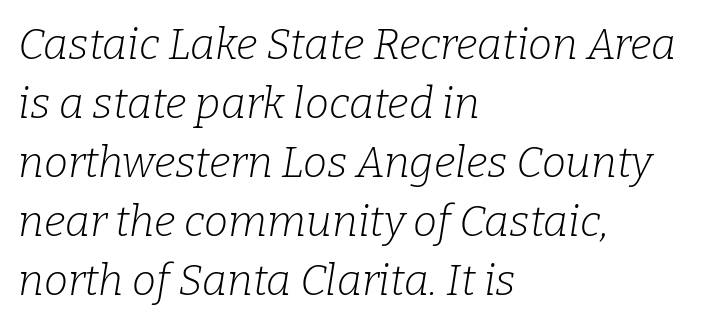
Weight class: somewhere from thin through regular. The face used here is rendered with its standard letterfit. Regarding serifs, this sample has them. The lines are quadded left. Just letters on the line, the space beneath them empty.
